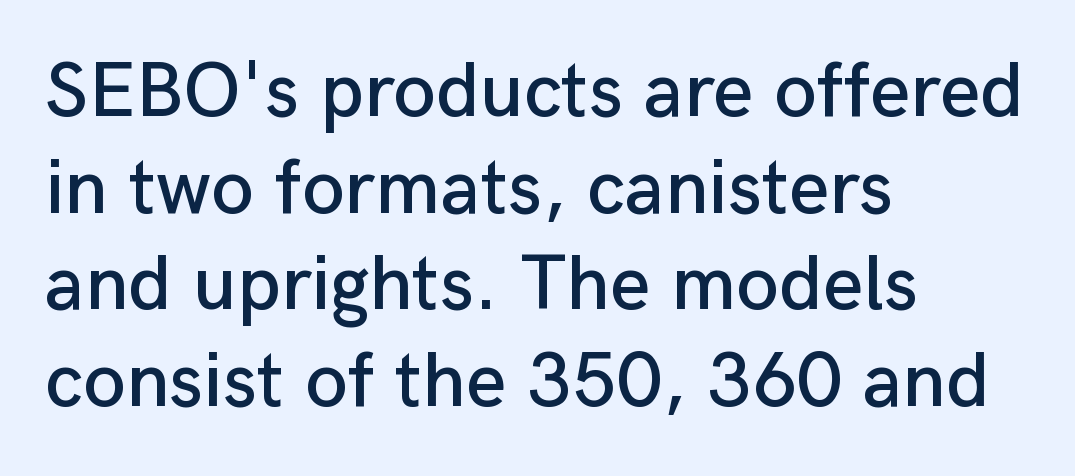
{"serif": "no", "italic": "no", "width": "normal", "stroke_contrast": "low", "x_height": "medium", "monospaced": "no", "underline": "no", "align": "left", "line_spacing_ratio": 1.24, "letter_spacing": "normal", "letter_spacing_em": 0.0, "glyph_px": 78}
